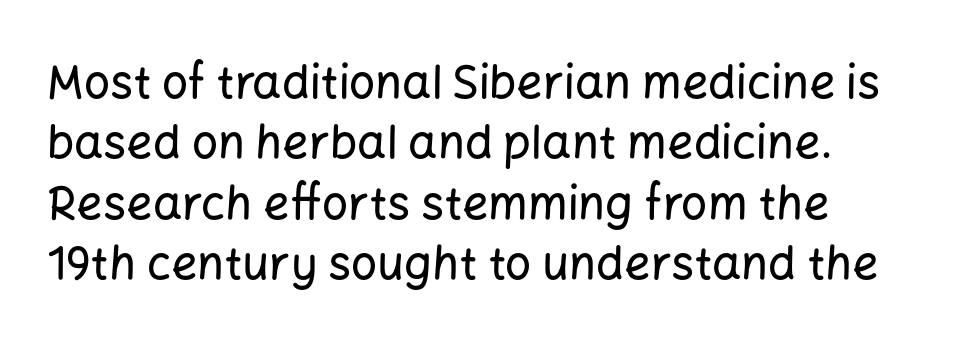
Q: Is the text italic (slanted)? A: No, it is upright.
Q: Is the typeface a serif or a sans-serif typeface? A: Sans-serif.
Q: Is the text underlined? A: No.
Q: Is the spacing between letters normal or unusually wide? A: Normal.
Q: Is the spacing between lines tight, normal or loose? A: Normal.
Q: Width (condensed, normal, or wide)? A: Normal.
Q: Stroke contrast? A: Low.
Q: x-height? A: Medium.
Q: Monospaced? A: No.
